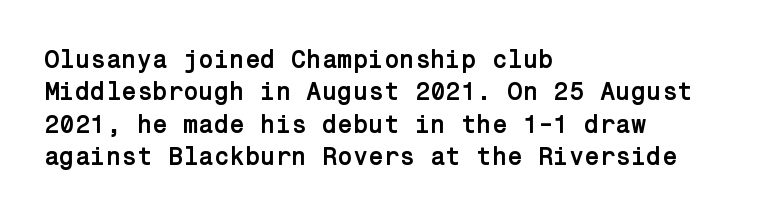
A typesetter would mark this as roman, not italic. The strokes are fattened all the way to bold. Beneath every word, the page is bare. The letters sit at their default tracking, neither squeezed nor spread. Notice how the passage keeps a crisp vertical edge on the left only. The lines sit at an ordinary, default distance from one another.
